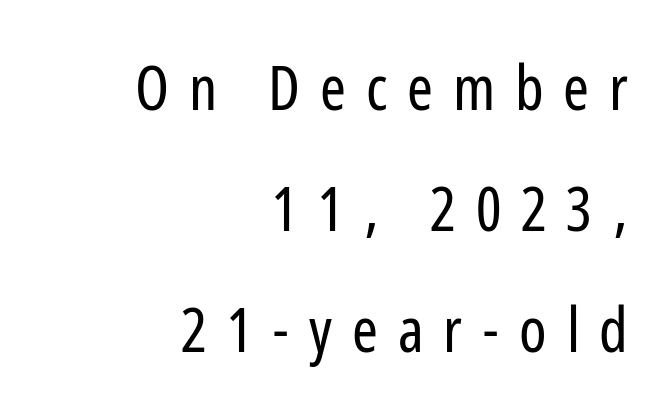
{"serif": "no", "italic": "no", "bold": "no", "weight": "regular", "width": "condensed", "stroke_contrast": "low", "x_height": "medium", "monospaced": "no", "underline": "no", "align": "right", "line_spacing": "loose", "line_spacing_ratio": 1.95, "letter_spacing": "wide", "letter_spacing_em": 0.32, "glyph_px": 62}
